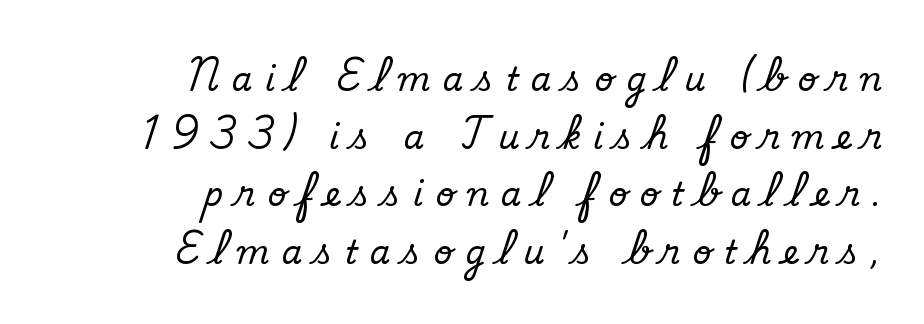
Q: Is the text bold? A: No.
Q: Is the typeface a serif or a sans-serif typeface? A: Sans-serif.
Q: Is the text underlined? A: No.
Q: How is the paragraph aligned? A: Right-aligned.
Q: Is the spacing between letters normal or unusually wide? A: Unusually wide.
Q: Width (condensed, normal, or wide)? A: Normal.
Q: Stroke contrast? A: Low.
Q: x-height? A: Small.
Q: Monospaced? A: No.
